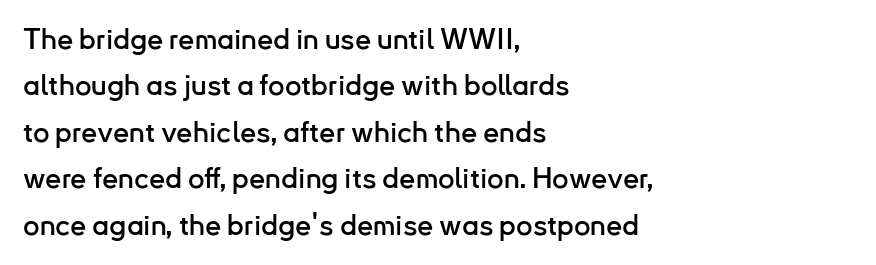
Q: Is the text italic (slanted)? A: No, it is upright.
Q: Is the typeface a serif or a sans-serif typeface? A: Sans-serif.
Q: Is the text underlined? A: No.
Q: How is the paragraph aligned? A: Left-aligned.
Q: Is the spacing between letters normal or unusually wide? A: Normal.
Q: Is the spacing between lines tight, normal or loose? A: Normal.
Q: Width (condensed, normal, or wide)? A: Normal.
Q: Stroke contrast? A: Low.
Q: x-height? A: Small.
Q: Monospaced? A: No.
